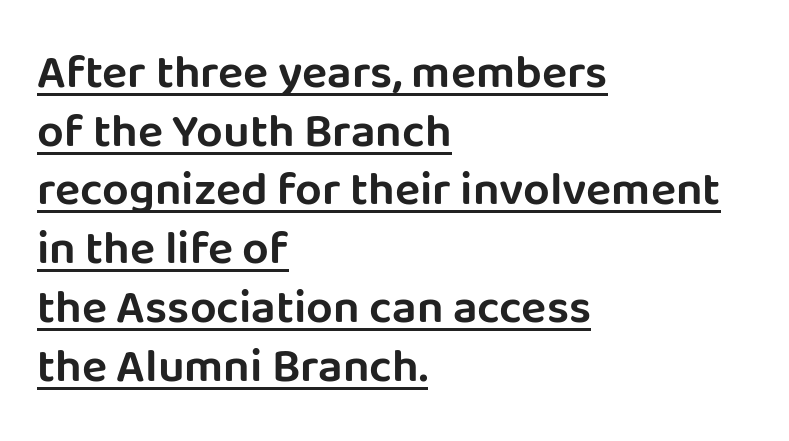
This rendering uses left alignment, leaving the right contour irregular. Characters follow at the spacing the type designer built in. Do the characters align in a grid? No, the font is proportional. Leading matches the norm, producing a regular column. Ordinary non-slanted type is in use.
